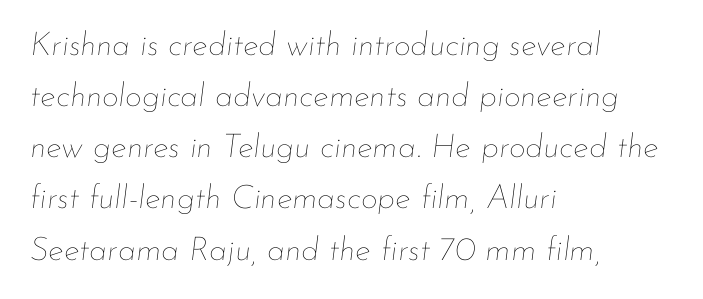
{"italic": "yes", "lean": "right", "slant_degrees": 7, "bold": "no", "weight": "thin", "width": "normal", "stroke_contrast": "low", "x_height": "small", "monospaced": "no", "underline": "no", "align": "left", "line_spacing": "normal", "line_spacing_ratio": 1.55, "letter_spacing": "normal", "letter_spacing_em": 0.0, "glyph_px": 33}
